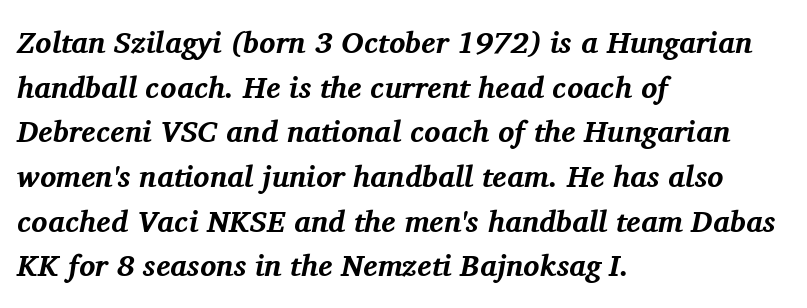
The image shows 30 px bold serif type, italic (leaning right); set left-aligned, normal line spacing (1.49x), normal letter spacing, not underlined; medium stroke contrast and a medium x-height.
